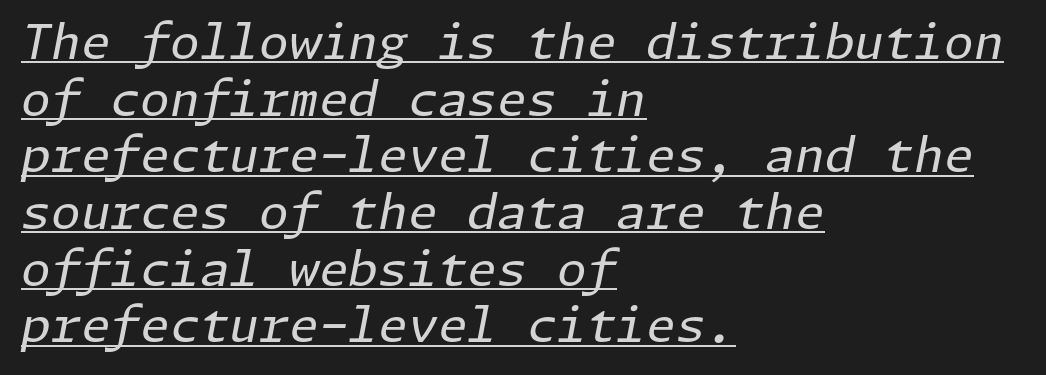
{"italic": "yes", "lean": "right", "slant_degrees": 11, "bold": "no", "weight": "regular", "width": "normal", "stroke_contrast": "low", "x_height": "medium", "underline": "yes", "align": "left", "line_spacing_ratio": 1.18, "letter_spacing": "normal", "letter_spacing_em": 0.0, "glyph_px": 48}
